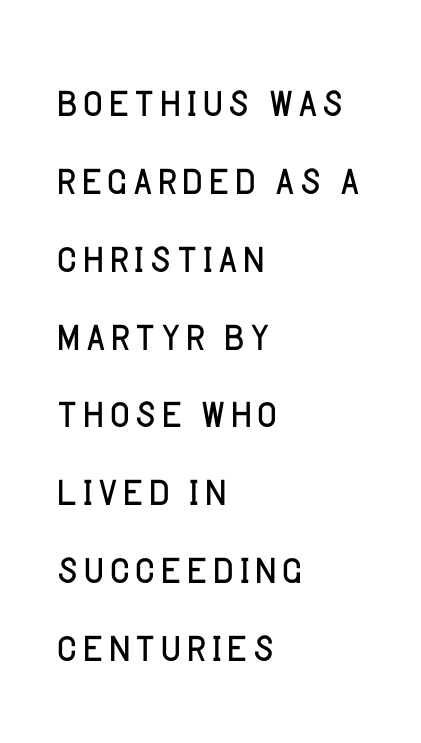
Q: Is the text bold? A: No.
Q: Is the text italic (slanted)? A: No, it is upright.
Q: Is the typeface a serif or a sans-serif typeface? A: Sans-serif.
Q: Is the text underlined? A: No.
Q: How is the paragraph aligned? A: Left-aligned.
Q: Is the spacing between letters normal or unusually wide? A: Normal.
Q: Is the spacing between lines tight, normal or loose? A: Normal.
Q: Width (condensed, normal, or wide)? A: Normal.
Q: Stroke contrast? A: Low.
Q: x-height? A: Large.
Q: Monospaced? A: No.
